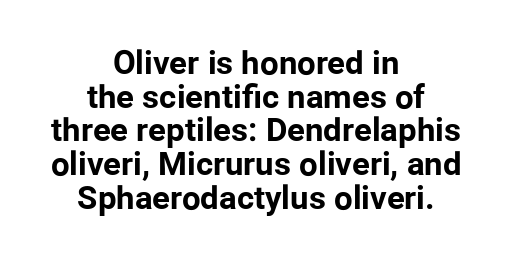
The image shows 33 px bold sans-serif type, upright; set centered, tight line spacing (1.02x), normal letter spacing, not underlined; low stroke contrast and a medium x-height.
